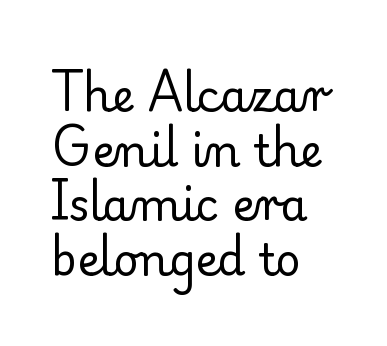
Has an underline been added? It has not. No chunkiness to these letters — they're not bold. Tracking value appears to be zero — textbook default spacing. Regarding serifs, this sample has them. Caption: multi-line text, flush left, ragged right.
